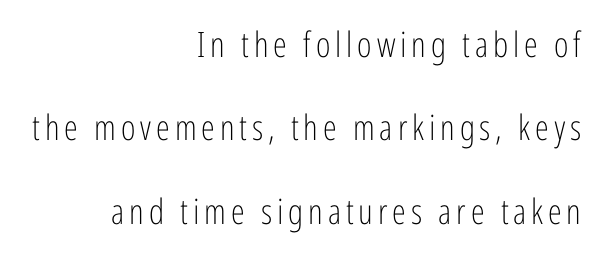
Q: Is the text bold? A: No.
Q: Is the text italic (slanted)? A: No, it is upright.
Q: Is the typeface a serif or a sans-serif typeface? A: Sans-serif.
Q: Is the text underlined? A: No.
Q: How is the paragraph aligned? A: Right-aligned.
Q: Is the spacing between lines tight, normal or loose? A: Loose.
Q: Width (condensed, normal, or wide)? A: Condensed.
Q: Stroke contrast? A: Low.
Q: x-height? A: Medium.
Q: Monospaced? A: No.
